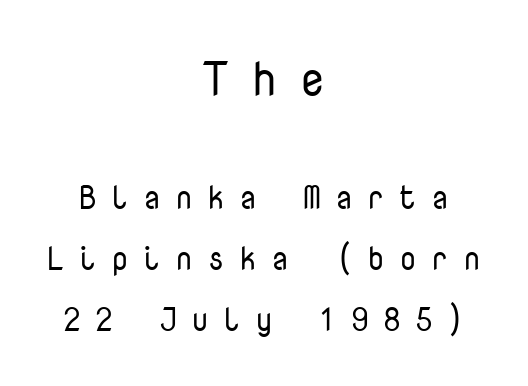
Compared with a typical body face, this is equally light or lighter still. Substantial extra tracking has been applied to these lines. Spacing verdict: monospaced, one width for all characters. The letters carry no serifs — their stems end cleanly without finishing strokes. Ascenders rise straight up at ninety degrees.
